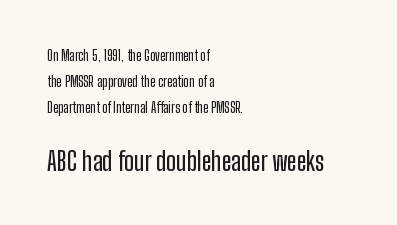
{"italic": "no", "underline": "no", "align": "left", "line_spacing_ratio": 1.84, "letter_spacing": "normal", "letter_spacing_em": 0.0, "larger_block": "second", "size_ratio": 1.86, "glyph_px": 26}
